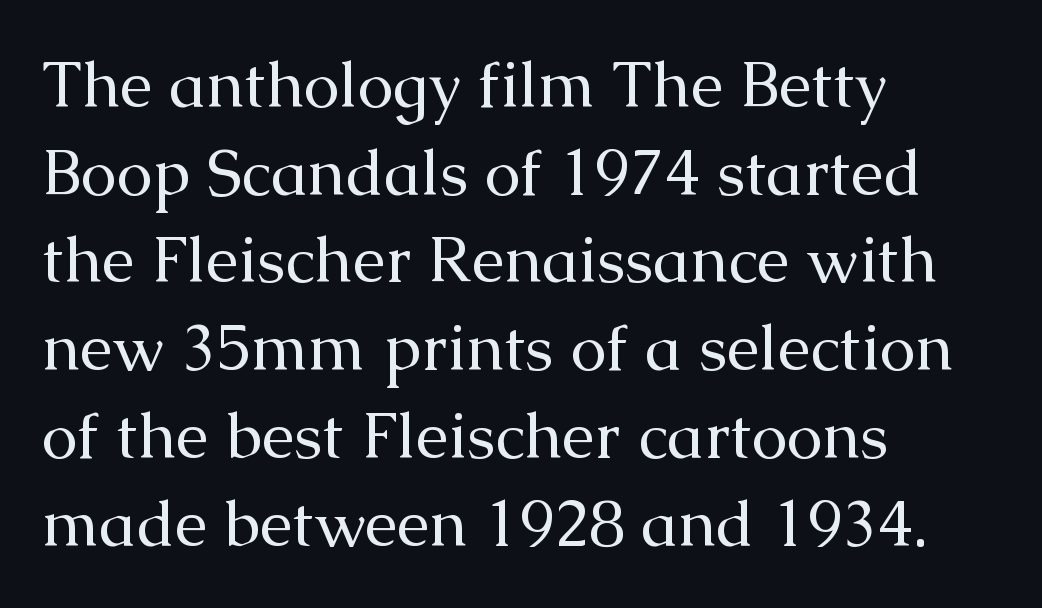
The vertical gap from one line to the next is medium. The lines are quadded left. Designer's note — italics off, roman on. Typographically, this falls in the serif category.
